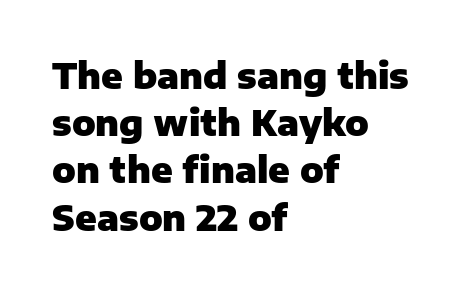
The image shows 35 px heavy sans-serif type, upright; set left-aligned, normal line spacing (1.35x), normal letter spacing, not underlined; low stroke contrast and a medium x-height.
